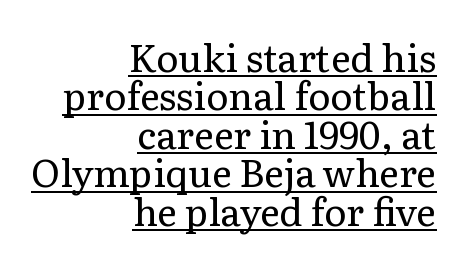
Q: Is the text bold? A: No.
Q: Is the text italic (slanted)? A: No, it is upright.
Q: Is the typeface a serif or a sans-serif typeface? A: Serif.
Q: Is the text underlined? A: Yes.
Q: How is the paragraph aligned? A: Right-aligned.
Q: Is the spacing between letters normal or unusually wide? A: Normal.
Q: Is the spacing between lines tight, normal or loose? A: Tight.
Q: Width (condensed, normal, or wide)? A: Normal.
Q: Stroke contrast? A: Low.
Q: x-height? A: Medium.
Q: Monospaced? A: No.
